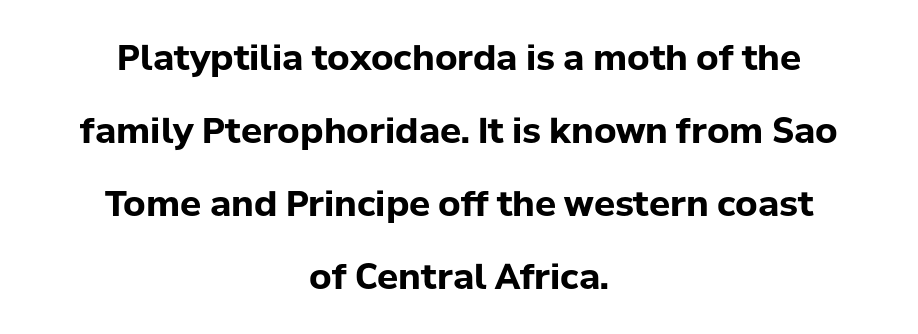
What weight is shown? A full bold with thick strokes. Leftover space on each line is divided equally before and after the words. This sample trades compactness for vertical openness between lines. Designer's note — italics off, roman on. Letter spacing: default.
